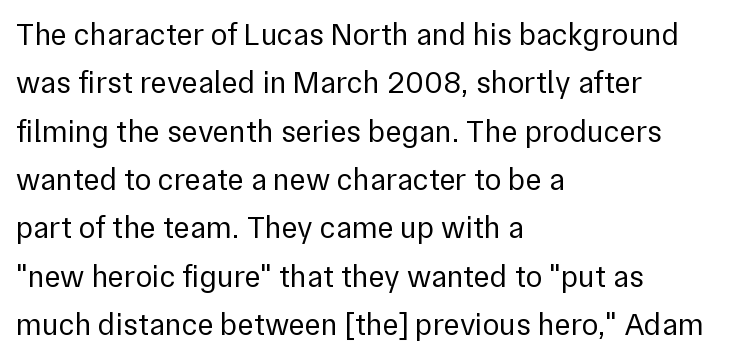
{"serif": "no", "italic": "no", "bold": "no", "weight": "regular", "width": "normal", "x_height": "medium", "monospaced": "no", "underline": "no", "align": "left", "line_spacing": "normal", "line_spacing_ratio": 1.56, "letter_spacing": "normal", "letter_spacing_em": 0.0, "glyph_px": 31}
